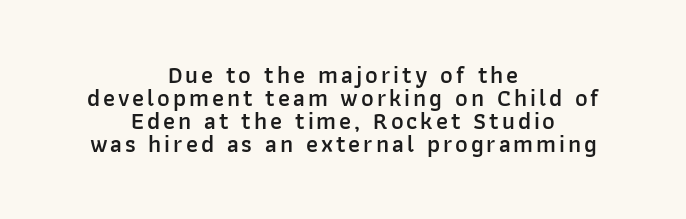
{"italic": "no", "bold": "semi", "underline": "no", "align": "center", "line_spacing": "tight", "line_spacing_ratio": 0.96, "glyph_px": 24}
